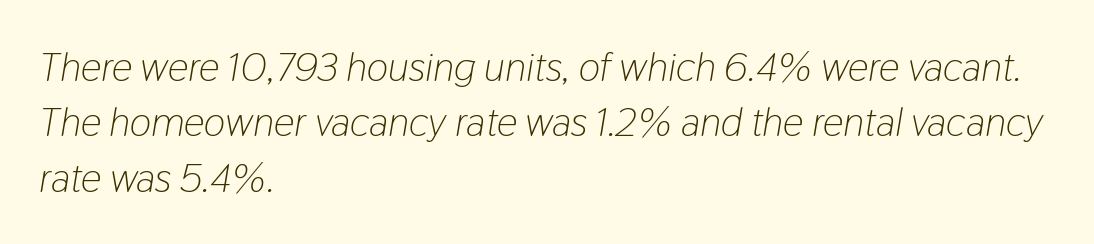
This sample uses an oblique cut, with every glyph tilted off the vertical. Successive baselines arrive at the customary interval. Nobody drew a line under any word here. Weight: in the light-to-regular range.
